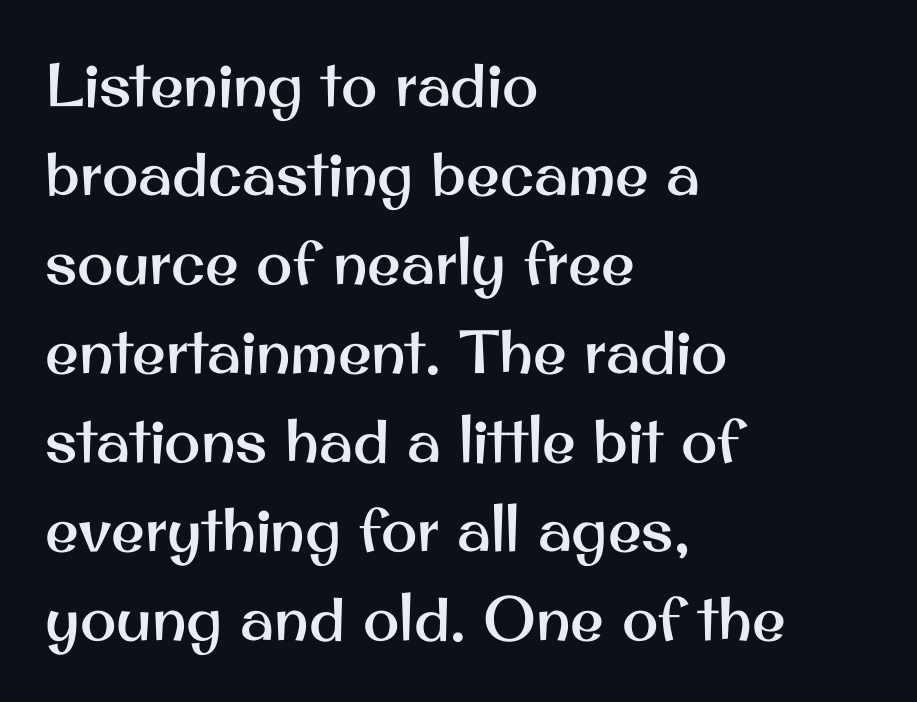
The image shows 61 px sans-serif type, upright; set left-aligned, normal line spacing (1.46x), normal letter spacing, not underlined; medium stroke contrast and a small x-height.
